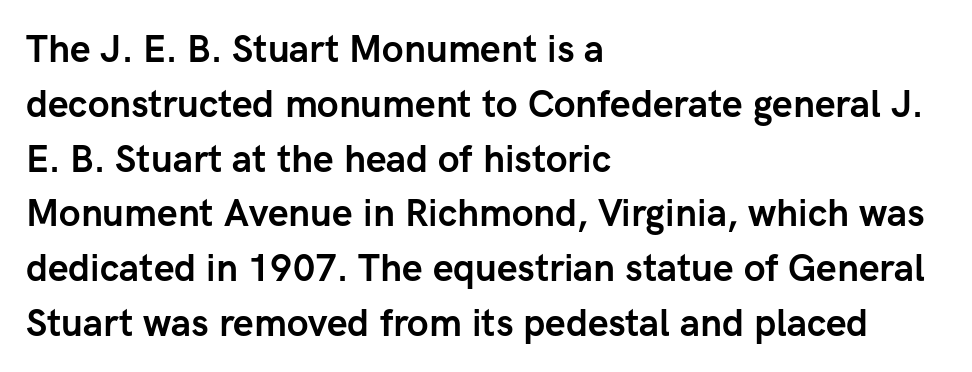
Q: Is the text bold? A: Yes.
Q: Is the text italic (slanted)? A: No, it is upright.
Q: Is the typeface a serif or a sans-serif typeface? A: Sans-serif.
Q: Is the text underlined? A: No.
Q: How is the paragraph aligned? A: Left-aligned.
Q: Is the spacing between letters normal or unusually wide? A: Normal.
Q: Is the spacing between lines tight, normal or loose? A: Normal.
Q: Width (condensed, normal, or wide)? A: Normal.
Q: Stroke contrast? A: Low.
Q: x-height? A: Medium.
Q: Monospaced? A: No.
